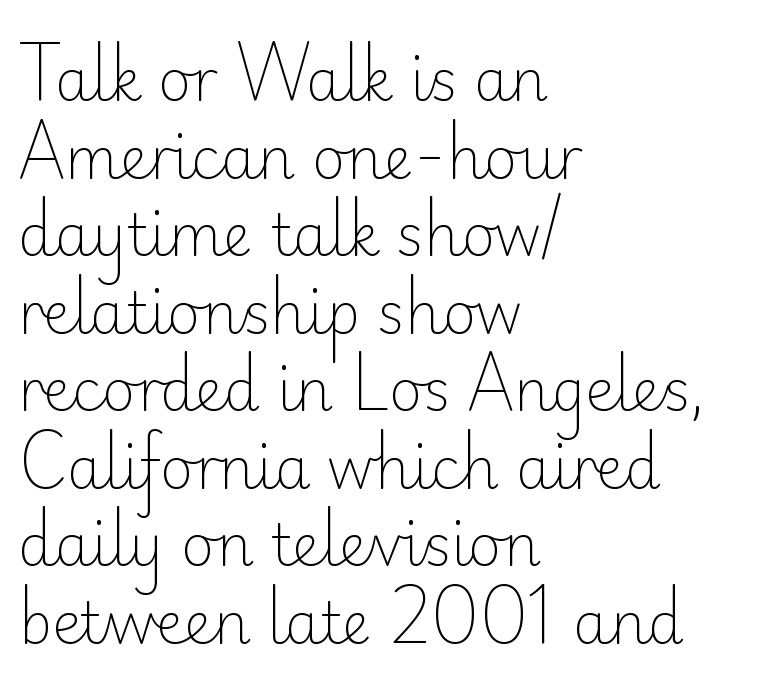
Ink coverage per letter is moderate at most. The rendering uses natural spacing where letterforms have individual widths. Tracking here is standard; glyphs follow each other at the usual distance. Only glyphs here, with clear space below each row.
